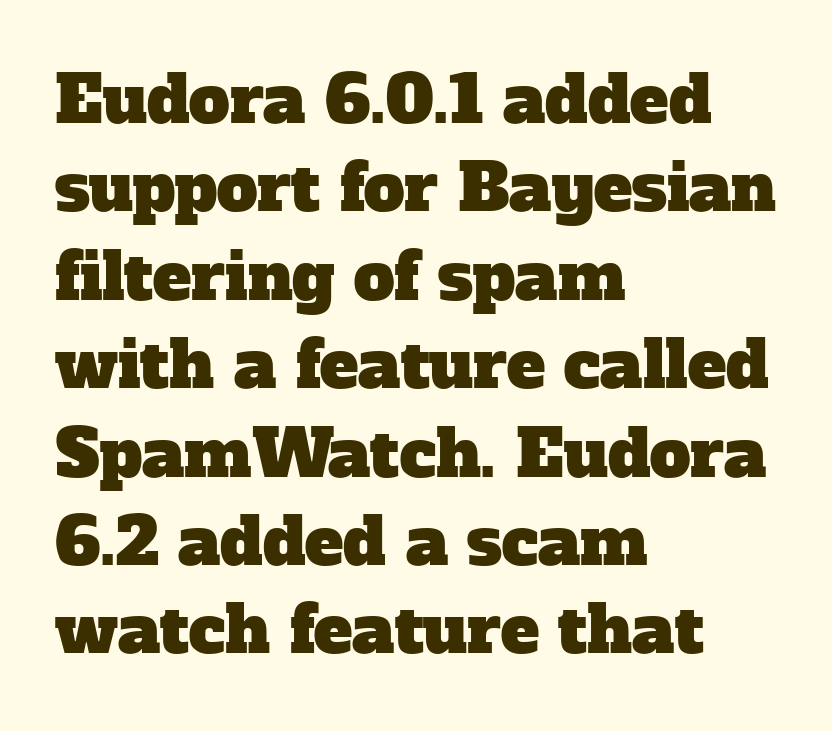
{"serif": "yes", "width": "normal", "stroke_contrast": "low", "x_height": "medium", "monospaced": "no", "underline": "no", "align": "left", "line_spacing": "normal", "line_spacing_ratio": 1.36, "letter_spacing": "normal", "letter_spacing_em": 0.0, "glyph_px": 65}
